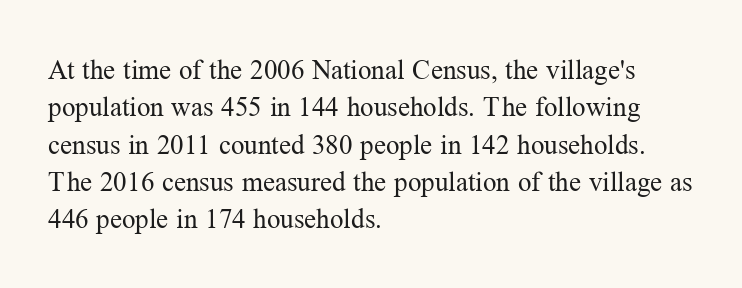
{"italic": "no", "bold": "no", "underline": "no", "align": "left", "line_spacing": "normal", "line_spacing_ratio": 1.38, "letter_spacing": "normal", "letter_spacing_em": 0.0, "glyph_px": 27}
